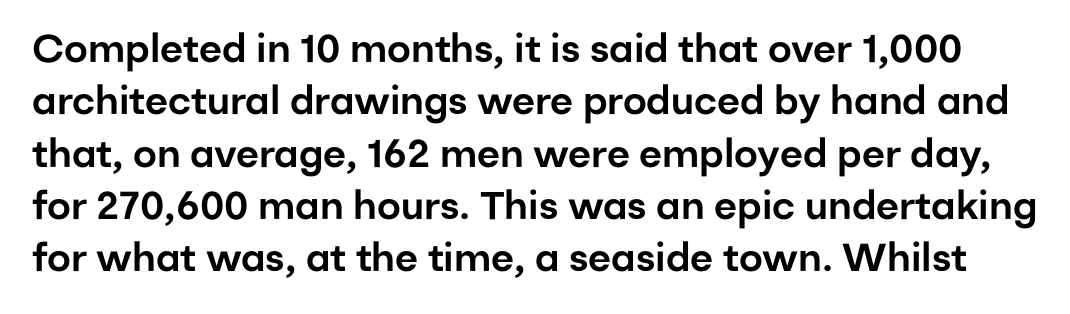
The image shows 39 px sans-serif type, upright; set normal line spacing (1.34x), normal letter spacing, not underlined; low stroke contrast and a medium x-height.
